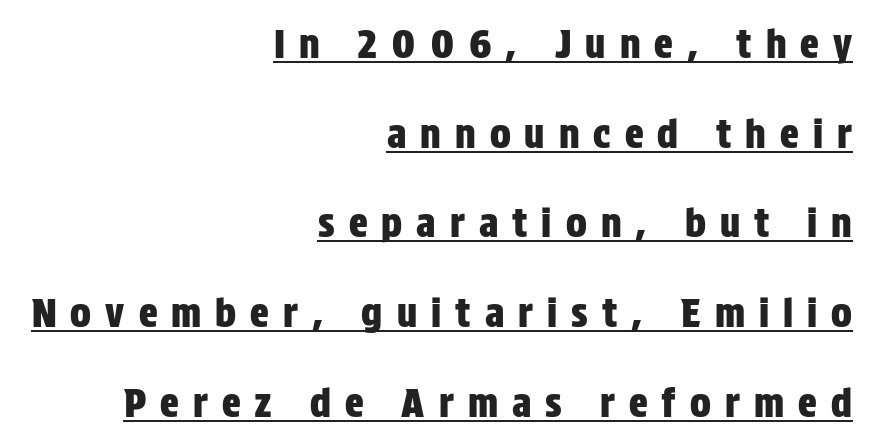
Nope, no serifs anywhere on these letters. It's the straight-up-and-down kind of type. You could not count columns in this text — the font is proportionally spaced. Glyph-to-glyph distance is far greater than everyday printed text. The words here are underlined. This rendering uses right alignment, leaving the left contour irregular.
